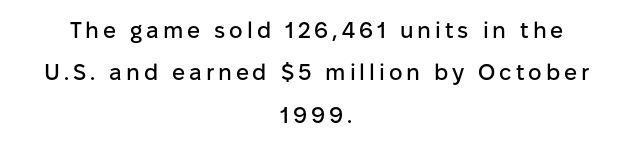
Q: Is the text italic (slanted)? A: No, it is upright.
Q: Is the text underlined? A: No.
Q: How is the paragraph aligned? A: Centered.
